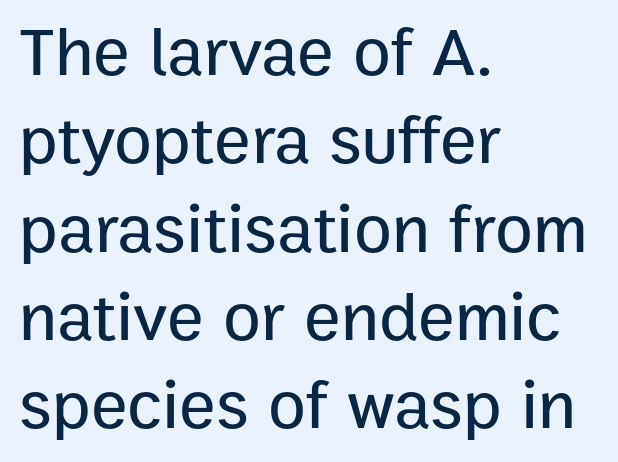
{"serif": "no", "italic": "no", "width": "normal", "stroke_contrast": "low", "x_height": "medium", "monospaced": "no", "underline": "no", "align": "left", "line_spacing": "normal", "line_spacing_ratio": 1.28, "letter_spacing": "normal", "letter_spacing_em": 0.0, "glyph_px": 69}
